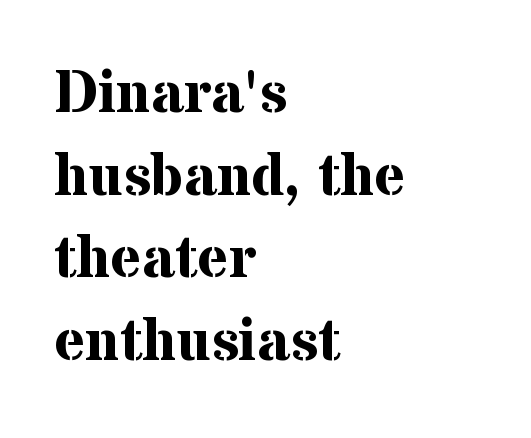
{"serif": "yes", "italic": "no", "bold": "yes", "weight": "bold", "width": "normal", "stroke_contrast": "medium", "x_height": "medium", "monospaced": "no", "underline": "no", "align": "left", "line_spacing": "normal", "line_spacing_ratio": 1.4, "letter_spacing": "normal", "letter_spacing_em": 0.0, "glyph_px": 59}
